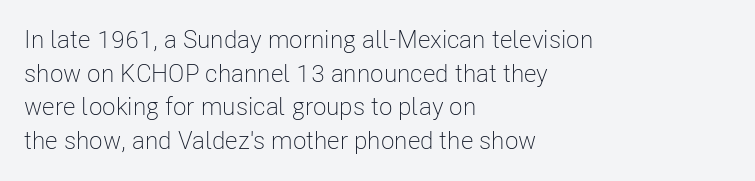
Honestly, there is no underline to notice here at all. When letters stand straight like this, we call the style roman or upright. The passage shown stacks its lines at a standard gap. Horizontal alignment here is leftward, the default for most running prose. Ink coverage per letter is moderate at most.
